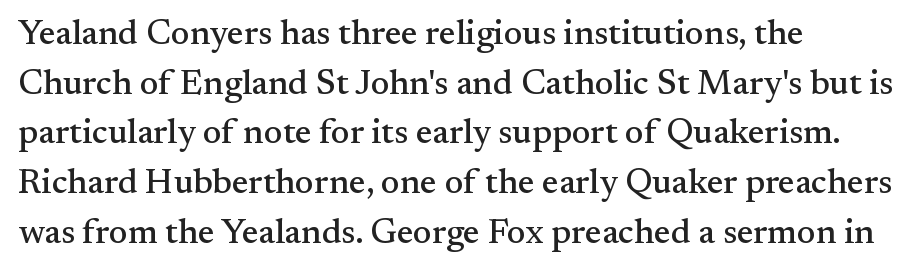
{"serif": "yes", "italic": "no", "width": "normal", "stroke_contrast": "medium", "x_height": "small", "monospaced": "no", "underline": "no", "align": "left", "line_spacing": "normal", "line_spacing_ratio": 1.42, "letter_spacing": "normal", "letter_spacing_em": 0.0, "glyph_px": 35}
